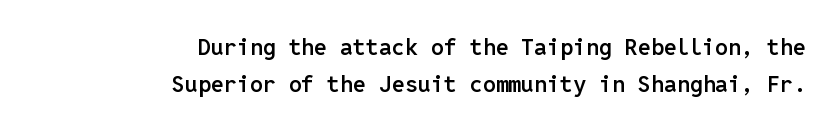
{"italic": "no", "bold": "semi", "underline": "no", "align": "right", "line_spacing": "normal", "line_spacing_ratio": 1.62, "letter_spacing": "normal", "letter_spacing_em": 0.0, "glyph_px": 23}
